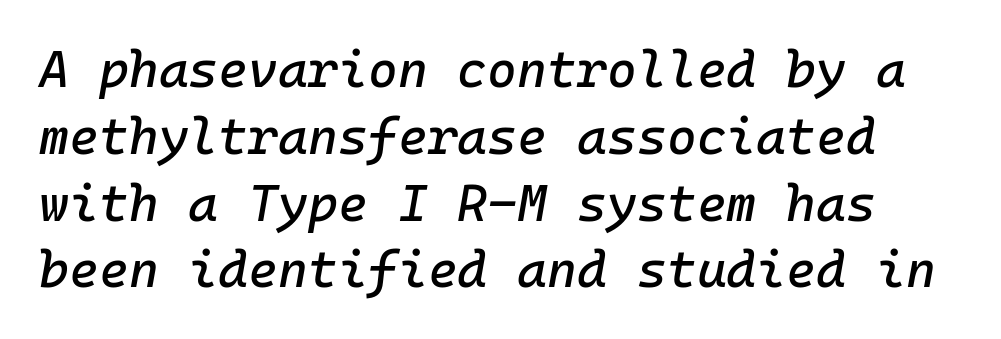
{"italic": "yes", "lean": "right", "slant_degrees": 10, "width": "normal", "stroke_contrast": "low", "x_height": "medium", "monospaced": "yes", "underline": "no", "line_spacing": "normal", "line_spacing_ratio": 1.31, "letter_spacing": "normal", "letter_spacing_em": 0.0, "glyph_px": 51}
